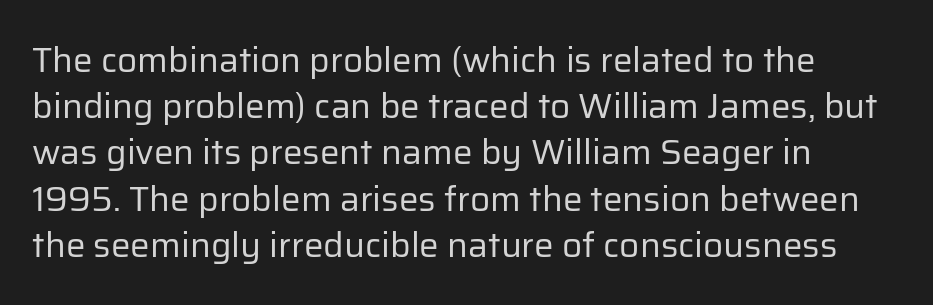
{"serif": "no", "italic": "no", "bold": "no", "weight": "regular", "width": "normal", "stroke_contrast": "low", "x_height": "medium", "monospaced": "no", "underline": "no", "align": "left", "line_spacing": "normal", "line_spacing_ratio": 1.32, "letter_spacing": "normal", "letter_spacing_em": 0.0, "glyph_px": 35}
